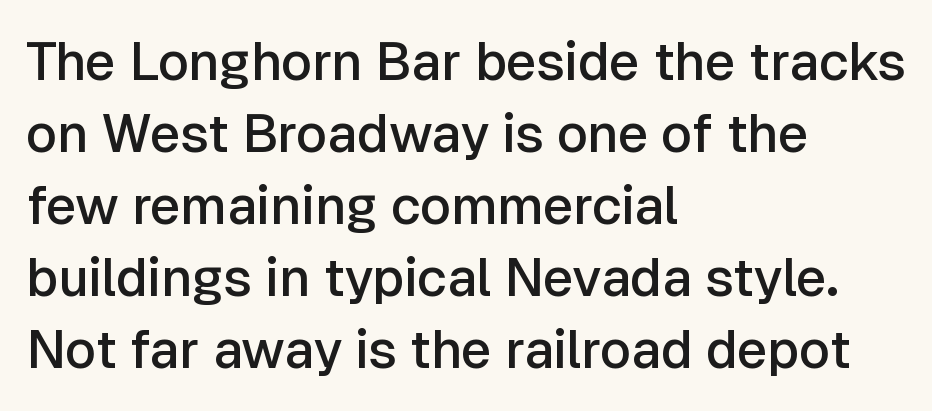
Compared with typical paragraphs, the rows here are spaced about the same. Is this a fixed-width face? No — the glyphs have proportional, varying widths. One-word summary of the alignment: left. No extra tracking has been applied to these lines. No word sits above an underline. The face used here is a sans, in the tradition of grotesques and geometrics.
